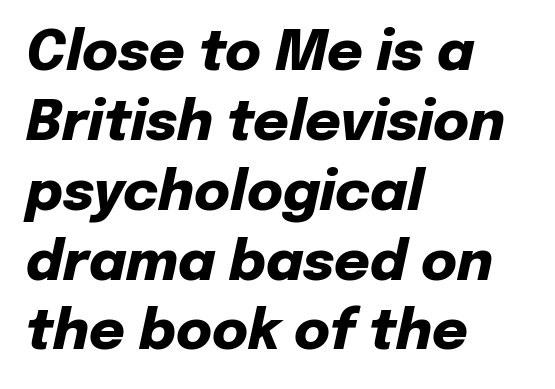
{"italic": "yes", "lean": "right", "slant_degrees": 12, "bold": "yes", "weight": "heavy", "width": "normal", "stroke_contrast": "low", "x_height": "medium", "monospaced": "no", "underline": "no", "align": "left", "line_spacing": "normal", "line_spacing_ratio": 1.27, "letter_spacing": "normal", "letter_spacing_em": 0.0, "glyph_px": 55}
